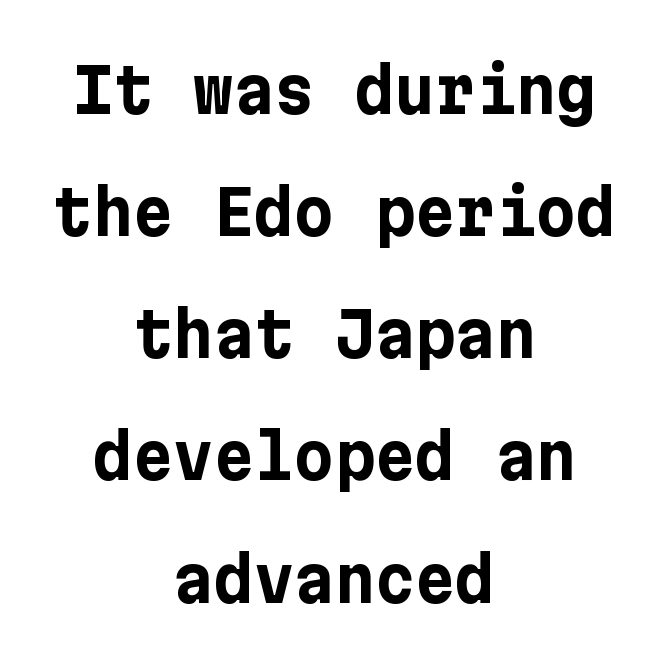
The image shows 62 px bold sans-serif type, upright; set centered, loose line spacing (1.97x), normal letter spacing, not underlined; low stroke contrast and a medium x-height.
